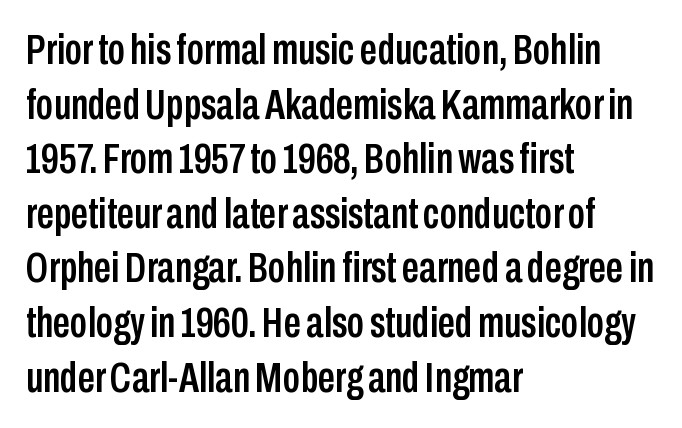
Here the designer chose a conventional face with non-uniform glyph widths. The vertical gap from one line to the next is medium. A classic flush-left, rag-right setting is used for this passage. This rendering leaves character spacing at its baseline value.
